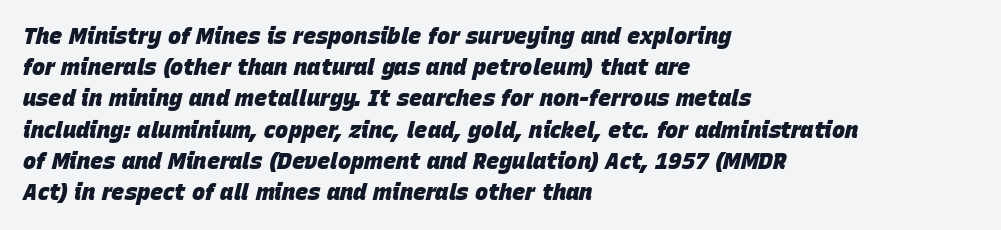
The image shows 22 px bold type, italic (leaning right); set left-aligned, normal line spacing (1.42x), normal letter spacing, not underlined.
